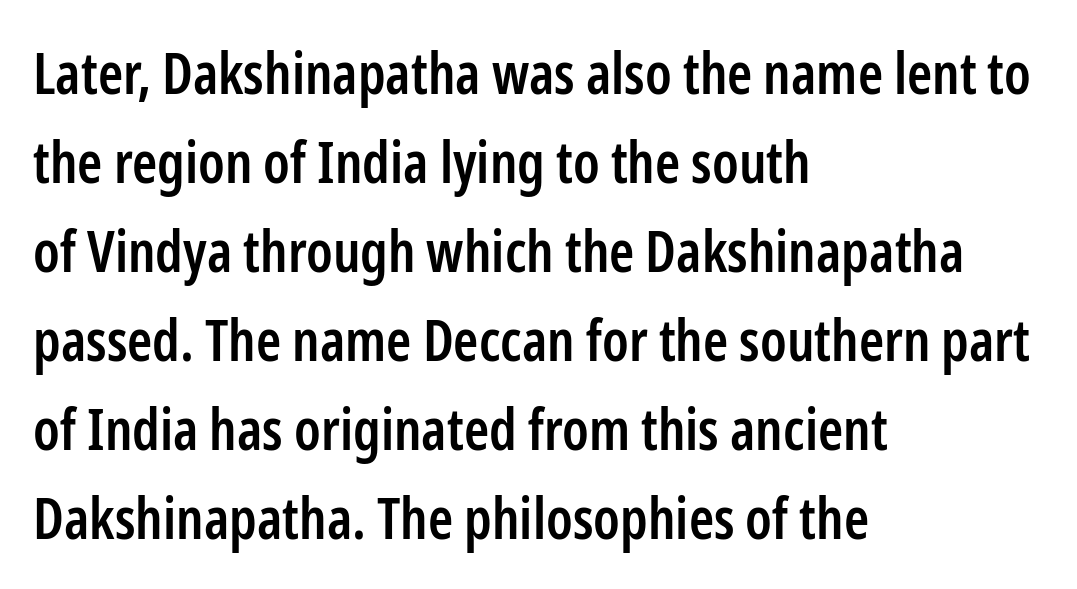
Q: Is the text bold? A: Semi-bold.
Q: Is the text italic (slanted)? A: No, it is upright.
Q: Is the typeface a serif or a sans-serif typeface? A: Sans-serif.
Q: Is the text underlined? A: No.
Q: How is the paragraph aligned? A: Left-aligned.
Q: Is the spacing between letters normal or unusually wide? A: Normal.
Q: Is the spacing between lines tight, normal or loose? A: Normal.
Q: Width (condensed, normal, or wide)? A: Condensed.
Q: Stroke contrast? A: Low.
Q: x-height? A: Medium.
Q: Monospaced? A: No.
